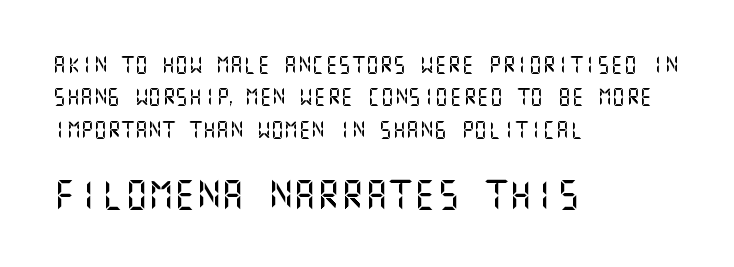
The horizontal fit of the characters is conventional and even. Students, observe: this is what heavily led, spacious text looks like. This rendering employs a face without finishing strokes, i.e., a sans-serif. This is the regular roman posture of the typeface.
